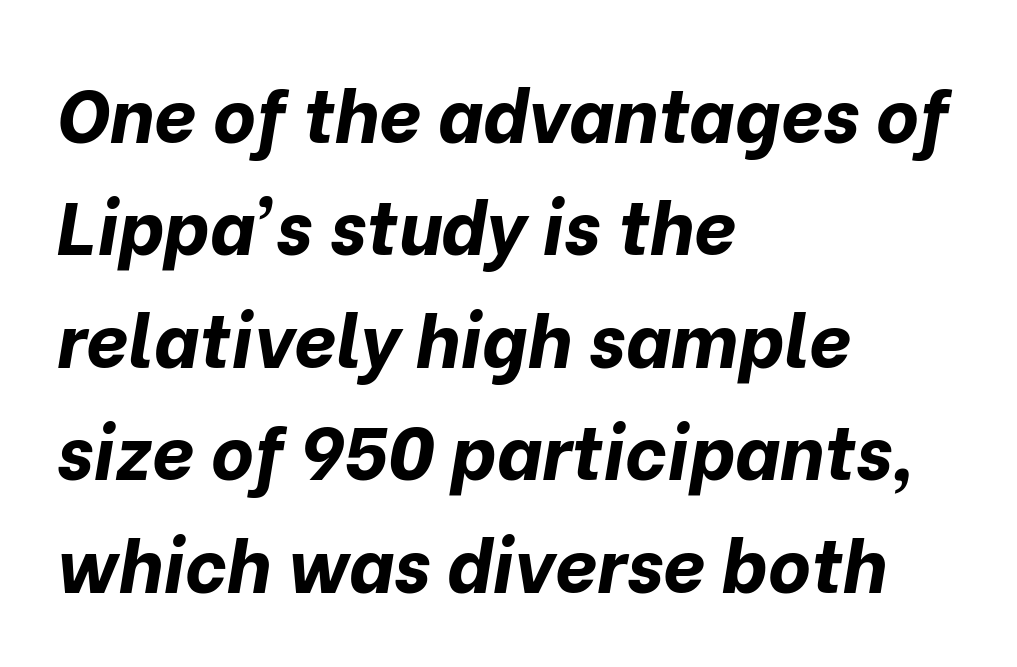
{"italic": "yes", "lean": "right", "slant_degrees": 10, "bold": "yes", "weight": "bold", "width": "normal", "stroke_contrast": "low", "x_height": "medium", "monospaced": "no", "underline": "no", "align": "left", "line_spacing": "normal", "line_spacing_ratio": 1.52, "letter_spacing": "normal", "letter_spacing_em": 0.0, "glyph_px": 74}
